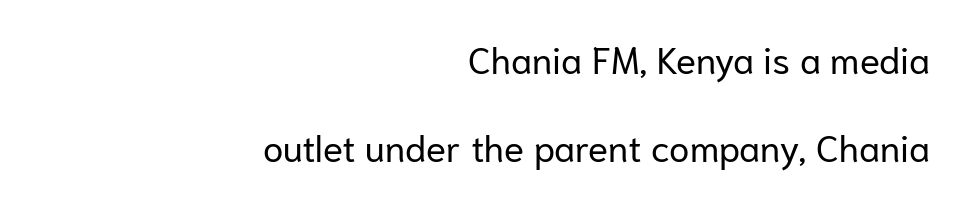
{"serif": "no", "italic": "no", "bold": "no", "weight": "regular", "width": "normal", "stroke_contrast": "low", "x_height": "medium", "monospaced": "no", "underline": "no", "align": "right", "line_spacing": "loose", "line_spacing_ratio": 2.37, "letter_spacing": "normal", "letter_spacing_em": 0.0, "glyph_px": 37}
